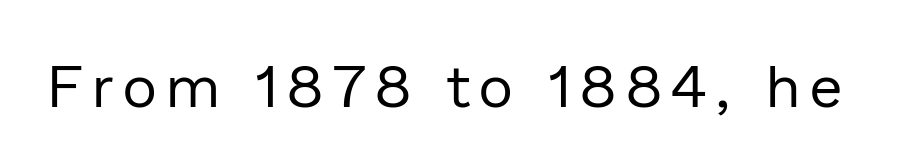
Lines of text with bare space underneath. Ascenders rise straight up at ninety degrees. Varying glyph widths throughout — classic text-font behaviour. Bold? No — there's no thickening of the strokes.
